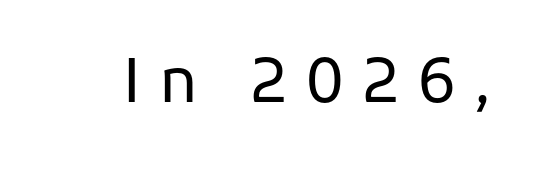
This rendering employs a face without finishing strokes, i.e., a sans-serif. Varying glyph widths throughout — classic text-font behaviour. Has an underline been added? It has not. Glyph-to-glyph distance is far greater than everyday printed text.
